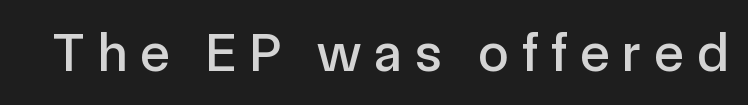
Q: Is the text italic (slanted)? A: No, it is upright.
Q: Is the typeface a serif or a sans-serif typeface? A: Sans-serif.
Q: Is the text underlined? A: No.
Q: Is the spacing between letters normal or unusually wide? A: Unusually wide.
Q: Width (condensed, normal, or wide)? A: Normal.
Q: x-height? A: Medium.
Q: Monospaced? A: No.
